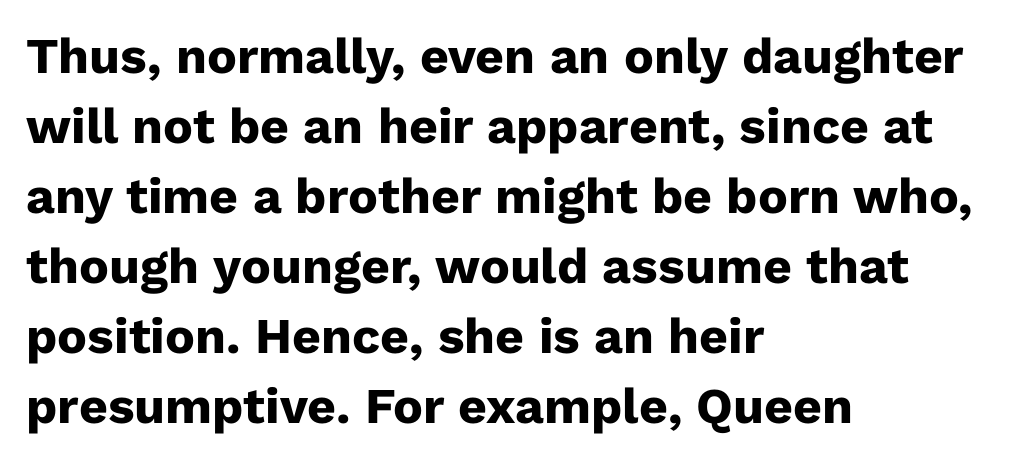
The image shows 50 px heavy sans-serif type, upright; set left-aligned, normal line spacing (1.4x), normal letter spacing, not underlined; low stroke contrast and a medium x-height.
